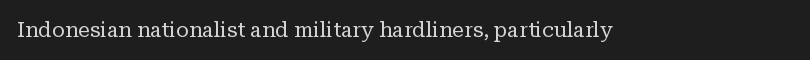
The image shows 21 px text type, upright; set normal letter spacing, not underlined.
